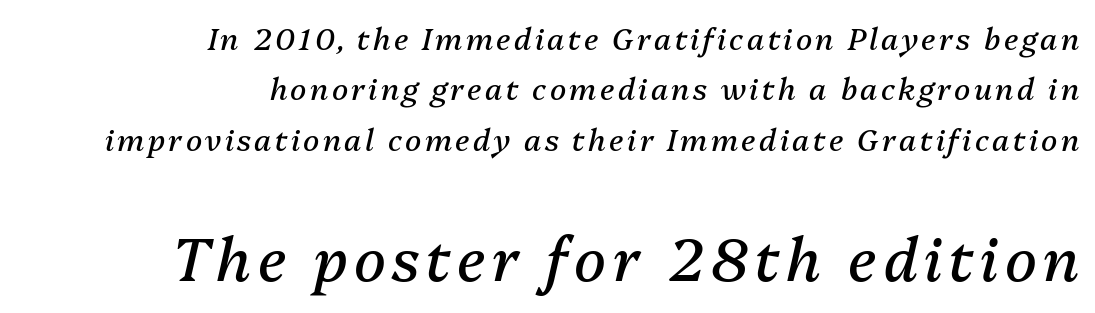
{"italic": "yes", "lean": "right", "slant_degrees": 13, "bold": "no", "weight": "regular", "width": "normal", "stroke_contrast": "medium", "x_height": "medium", "monospaced": "no", "underline": "no", "align": "right", "line_spacing": "normal", "line_spacing_ratio": 1.68, "larger_block": "second", "size_ratio": 1.97, "glyph_px": 59}
